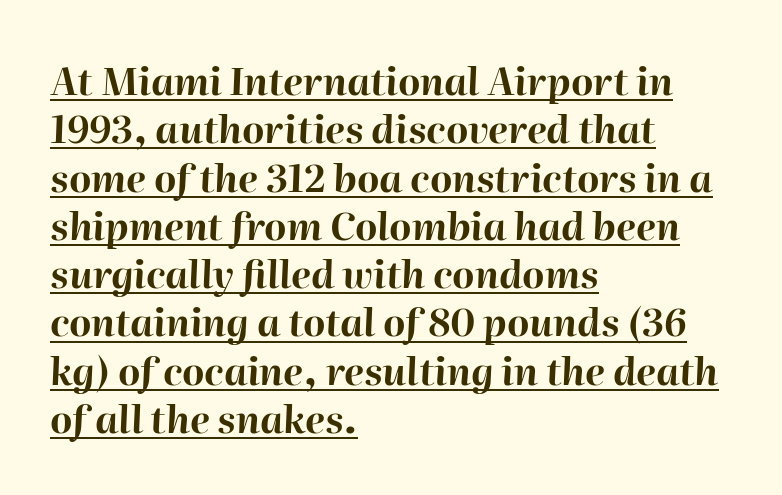
How are the letters spaced? Ordinarily, with no added tracking. Interline gaps are of average width in this sample. Typesetter's note: full bold, strokes at maximum text heaviness. The rendering uses natural spacing where letterforms have individual widths.
